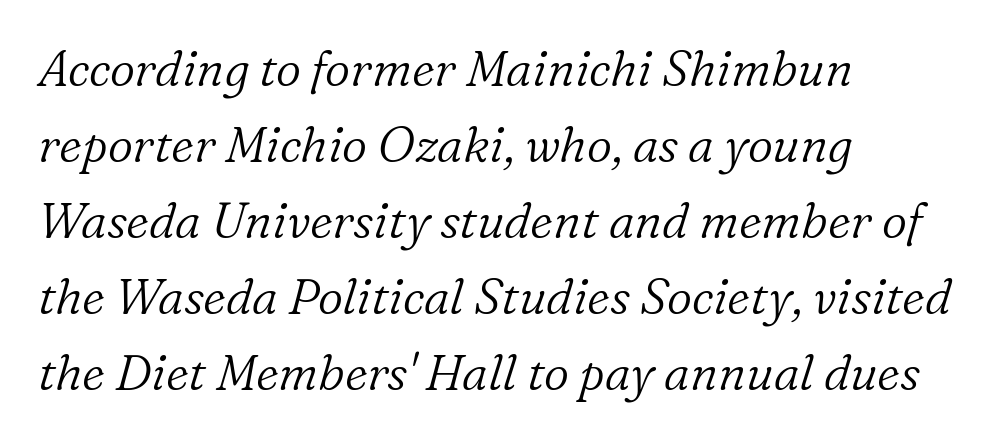
The image shows 49 px light serif type, italic (leaning right); set left-aligned, normal line spacing (1.55x), normal letter spacing, not underlined; low stroke contrast and a medium x-height.
